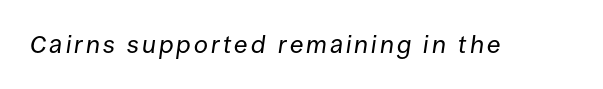
The image shows 25 px text type, italic (leaning right); set not underlined.
